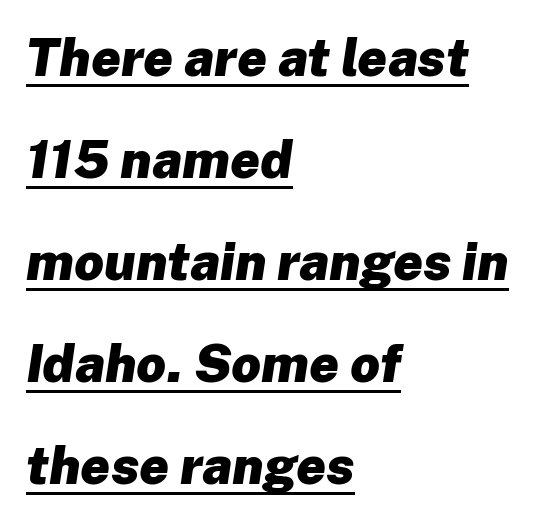
Here the designer chose a conventional face with non-uniform glyph widths. The rendering uses a large line-height, opening up the rows. The typography opts for an oblique posture over an upright one. Casual observation: everything's shoved over to the left. The face used here has the dense, thick strokes of a bold.
